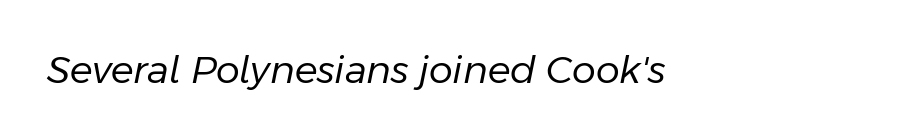
{"italic": "yes", "lean": "right", "slant_degrees": 11, "bold": "no", "weight": "regular", "width": "normal", "stroke_contrast": "low", "x_height": "medium", "monospaced": "no", "underline": "no", "letter_spacing": "normal", "letter_spacing_em": 0.0, "glyph_px": 38}
